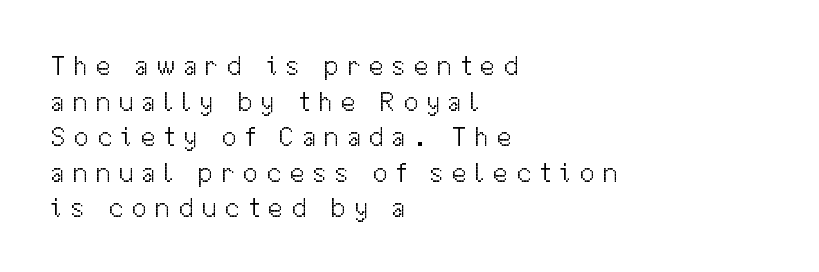
{"serif": "no", "italic": "no", "bold": "no", "weight": "light", "width": "normal", "stroke_contrast": "medium", "x_height": "medium", "monospaced": "no", "underline": "no", "align": "left", "line_spacing": "normal", "line_spacing_ratio": 1.27, "letter_spacing": "wide", "letter_spacing_em": 0.27, "glyph_px": 28}
